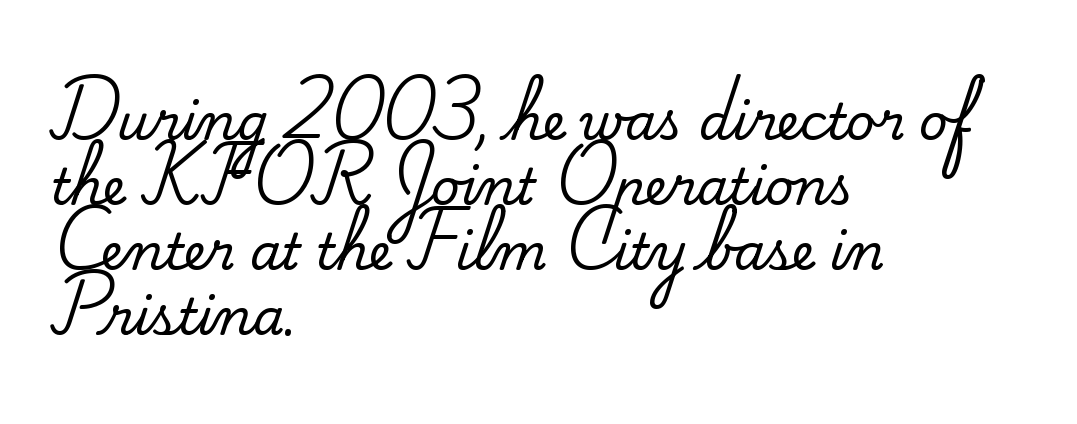
Character widths vary here, with narrow letters taking less room than wide ones. The line texture is even and compact thanks to regular tracking. Line beginnings align vertically; line endings do not. This sample uses a serif face. The baseline area is clear.
